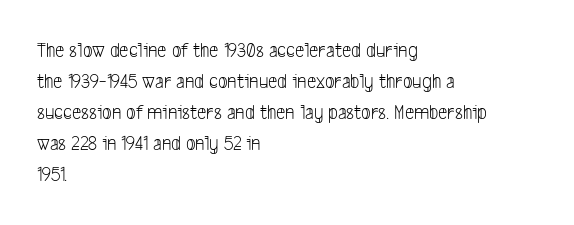
The paragraph shown leans on its left margin. Short note: letters normally spaced. A bare baseline throughout the passage. Is there much room between lines? A standard amount, neither cramped nor airy. Think standard paragraph weight, or any step lighter than that.
